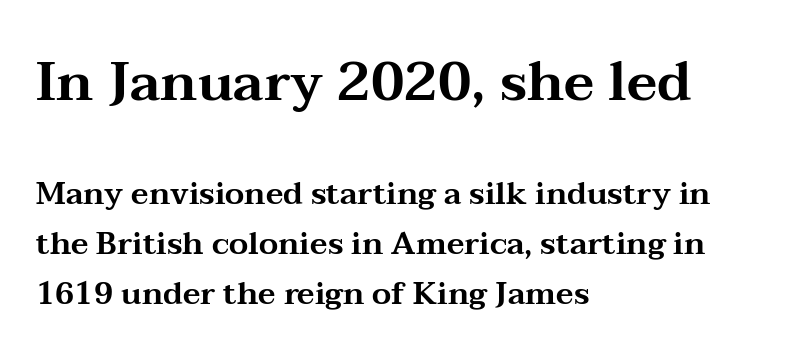
The image shows 54 px wide serif type, upright; set left-aligned, normal line spacing (1.62x), normal letter spacing, not underlined; the first (top) block is 1.74x larger; medium stroke contrast and a medium x-height.
